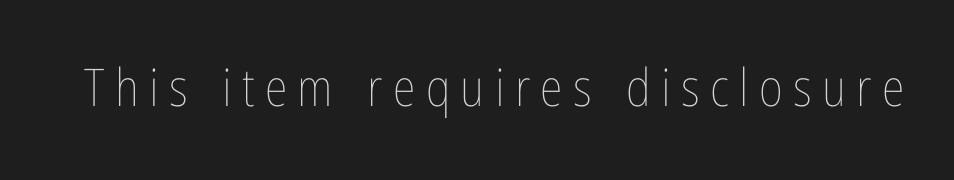
What stands out about the letter spacing? Its width — letters are far apart. The strip under each line holds only bare page. The passage shown is typed in a proportional face where columns would drift. Unbolded letterforms with no extra heft. Nope, not italic — everything's standing straight.
